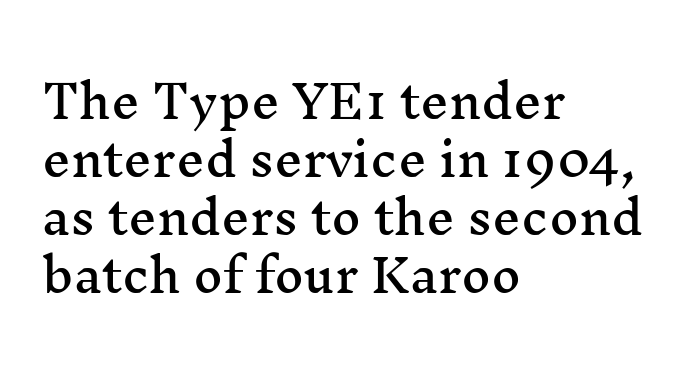
{"serif": "yes", "italic": "no", "width": "wide", "stroke_contrast": "medium", "x_height": "medium", "monospaced": "no", "underline": "no", "align": "left", "line_spacing": "normal", "line_spacing_ratio": 1.29, "letter_spacing": "normal", "letter_spacing_em": 0.0, "glyph_px": 45}
